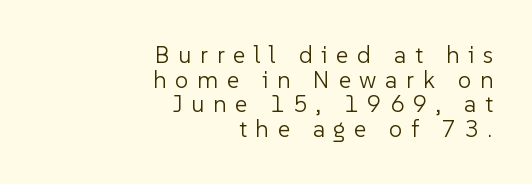
Vertically, the passage feels compressed, each row crowding the next. The foot of each line stays bare and open. No letter is thick-stroked: the sample isn't bold. The text block is weighted toward the right margin, trailing off unevenly leftward. Rendered with straight, roman letterforms.
